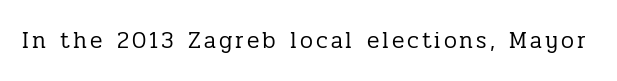
Q: Is the text bold? A: No.
Q: Is the text italic (slanted)? A: No, it is upright.
Q: Is the text underlined? A: No.
